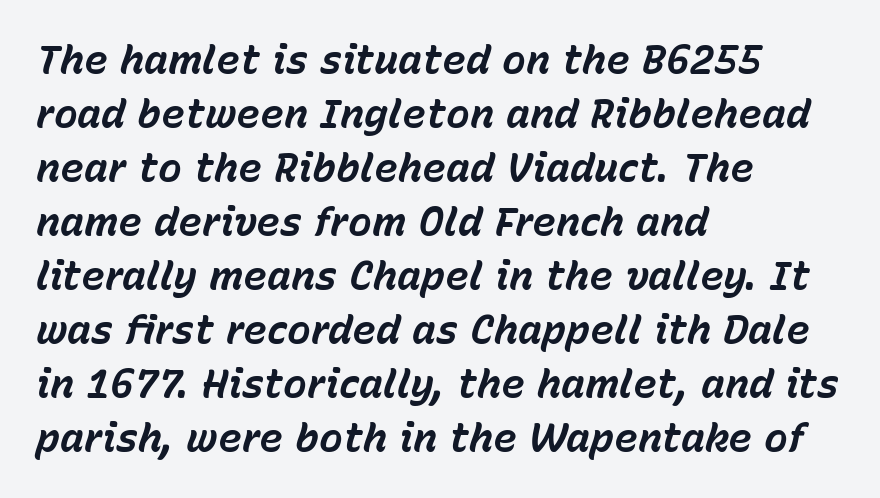
These lines carry a lot of weight — the face is fully bold. A typesetter would call this proportional, since set widths differ per character. The typography opts for an oblique posture over an upright one. The line-height multiplier appears to be the usual default. The gap between lines stays unmarked. You could call the tracking neutral — neither tight nor loose.
